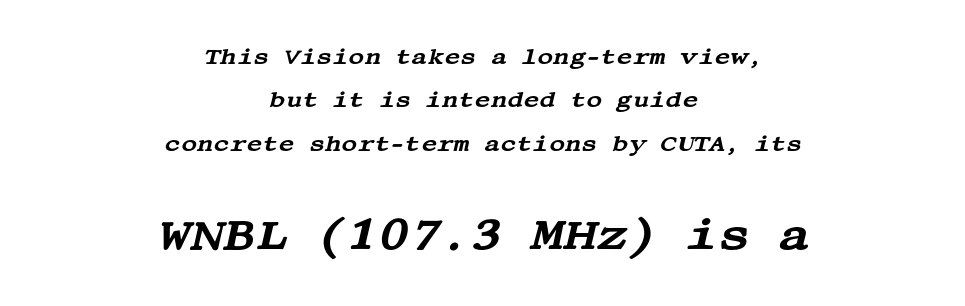
{"serif": "yes", "italic": "yes", "lean": "right", "slant_degrees": 13, "width": "wide", "stroke_contrast": "medium", "x_height": "large", "underline": "no", "align": "center", "line_spacing": "loose", "line_spacing_ratio": 1.97, "letter_spacing": "normal", "letter_spacing_em": 0.0, "larger_block": "second", "size_ratio": 2.0, "glyph_px": 44}
